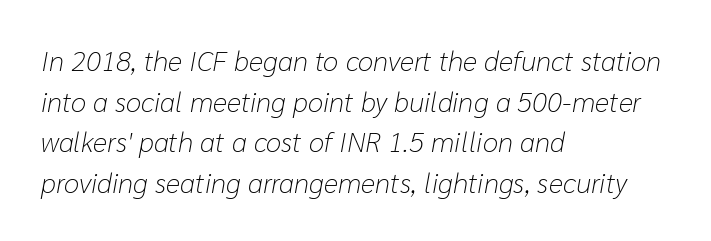
Q: Is the text bold? A: No.
Q: Is the text italic (slanted)? A: Yes, it leans right by about 10 degrees.
Q: Is the text underlined? A: No.
Q: How is the paragraph aligned? A: Left-aligned.
Q: Is the spacing between letters normal or unusually wide? A: Normal.
Q: Is the spacing between lines tight, normal or loose? A: Normal.
Q: Width (condensed, normal, or wide)? A: Normal.
Q: Stroke contrast? A: Low.
Q: x-height? A: Medium.
Q: Monospaced? A: No.
